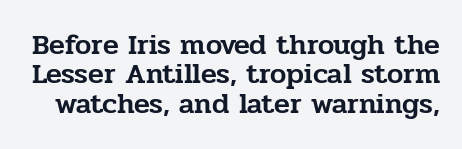
Q: Is the text italic (slanted)? A: No, it is upright.
Q: Is the typeface a serif or a sans-serif typeface? A: Serif.
Q: Is the text underlined? A: No.
Q: Is the spacing between letters normal or unusually wide? A: Normal.
Q: Is the spacing between lines tight, normal or loose? A: Tight.
Q: Width (condensed, normal, or wide)? A: Normal.
Q: Stroke contrast? A: Low.
Q: x-height? A: Medium.
Q: Monospaced? A: No.
